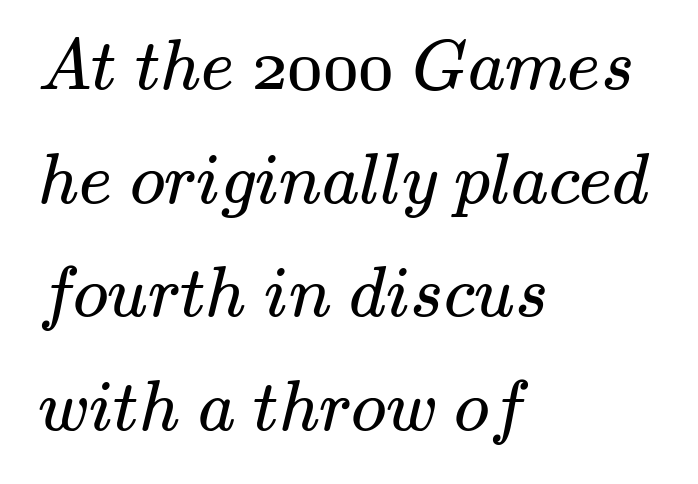
{"serif": "yes", "bold": "no", "weight": "regular", "width": "wide", "stroke_contrast": "medium", "x_height": "small", "monospaced": "no", "underline": "no", "align": "left", "line_spacing": "normal", "line_spacing_ratio": 1.6, "letter_spacing": "normal", "letter_spacing_em": 0.0, "glyph_px": 71}
